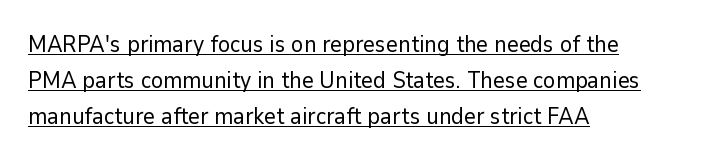
Q: Is the text bold? A: No.
Q: Is the text italic (slanted)? A: No, it is upright.
Q: Is the text underlined? A: Yes.
Q: How is the paragraph aligned? A: Left-aligned.
Q: Is the spacing between letters normal or unusually wide? A: Normal.
Q: Is the spacing between lines tight, normal or loose? A: Normal.
